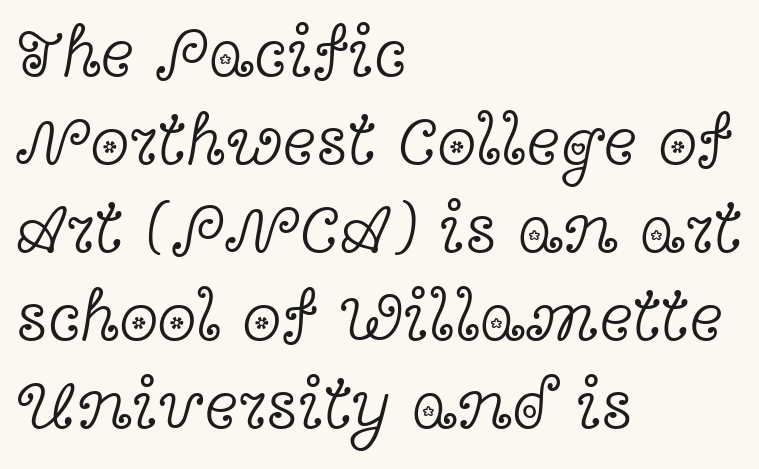
{"serif": "yes", "italic": "no", "bold": "no", "weight": "light", "width": "wide", "x_height": "medium", "monospaced": "no", "underline": "no", "align": "left", "line_spacing_ratio": 1.24, "letter_spacing": "normal", "letter_spacing_em": 0.0, "glyph_px": 71}
